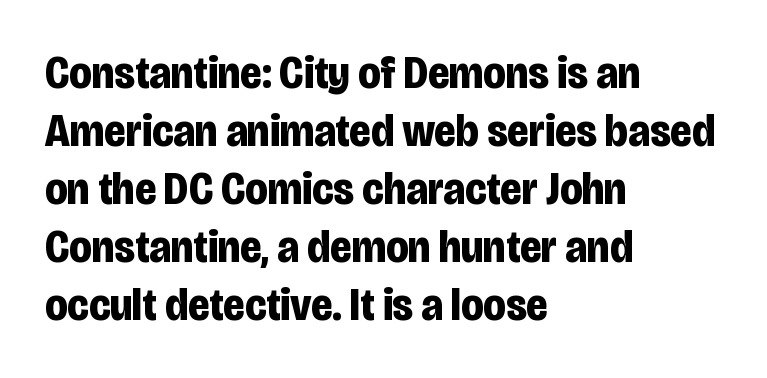
Q: Is the text bold? A: Yes.
Q: Is the text italic (slanted)? A: No, it is upright.
Q: Is the typeface a serif or a sans-serif typeface? A: Sans-serif.
Q: Is the text underlined? A: No.
Q: How is the paragraph aligned? A: Left-aligned.
Q: Is the spacing between letters normal or unusually wide? A: Normal.
Q: Is the spacing between lines tight, normal or loose? A: Normal.
Q: Width (condensed, normal, or wide)? A: Condensed.
Q: Stroke contrast? A: Low.
Q: x-height? A: Large.
Q: Monospaced? A: No.
